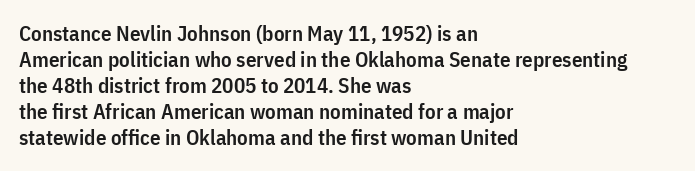
The image shows 21 px text type, upright; set left-aligned, line spacing 1.24x, normal letter spacing, not underlined.
